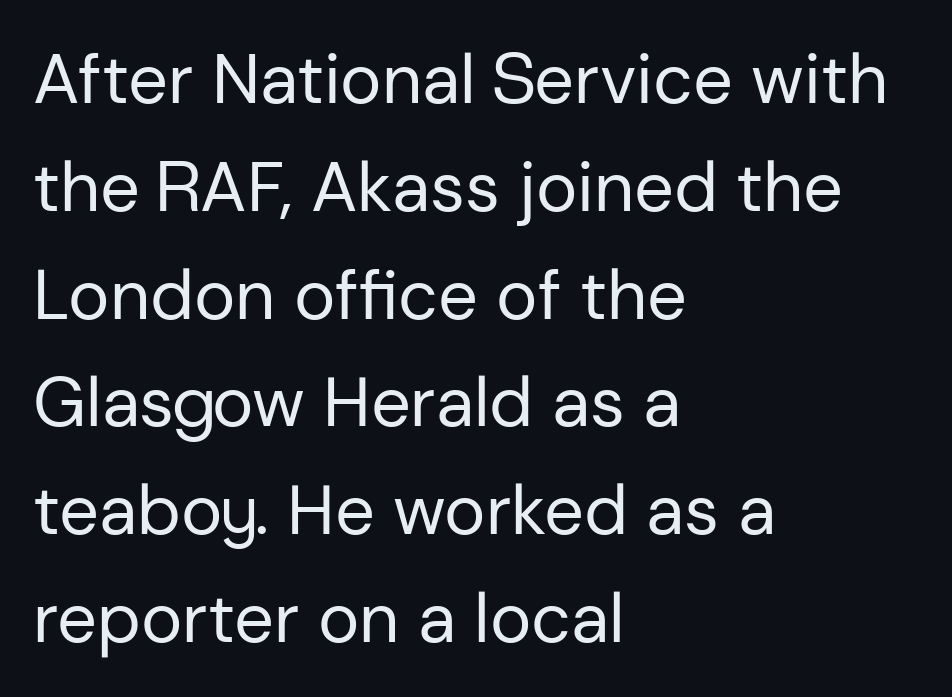
{"serif": "no", "italic": "no", "bold": "no", "weight": "regular", "width": "normal", "stroke_contrast": "low", "x_height": "medium", "monospaced": "no", "underline": "no", "align": "left", "line_spacing": "normal", "line_spacing_ratio": 1.54, "letter_spacing": "normal", "letter_spacing_em": 0.0, "glyph_px": 70}
